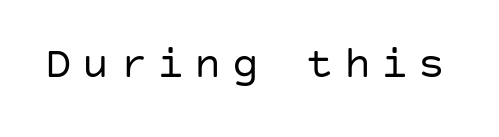
Lines of text with bare space underneath. The line texture is sparse and dotted thanks to wide tracking. Characters remain perfectly vertical along every line. The typeface chosen for these lines omits serifs. Caption: face not bold, strokes unweighted.
